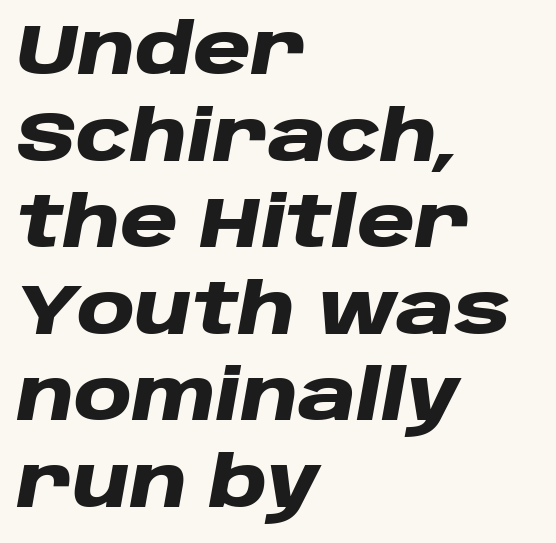
{"italic": "yes", "lean": "right", "slant_degrees": 10, "bold": "yes", "weight": "heavy", "width": "wide", "stroke_contrast": "low", "x_height": "large", "monospaced": "no", "underline": "no", "align": "left", "line_spacing_ratio": 1.22, "letter_spacing": "normal", "letter_spacing_em": 0.0, "glyph_px": 71}
